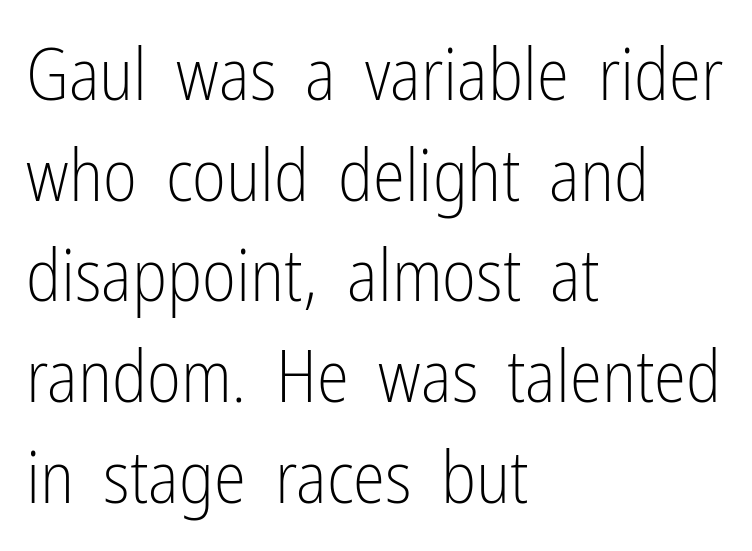
Q: Is the text bold? A: No.
Q: Is the text italic (slanted)? A: No, it is upright.
Q: Is the typeface a serif or a sans-serif typeface? A: Sans-serif.
Q: Is the text underlined? A: No.
Q: How is the paragraph aligned? A: Left-aligned.
Q: Is the spacing between letters normal or unusually wide? A: Normal.
Q: Is the spacing between lines tight, normal or loose? A: Normal.
Q: Width (condensed, normal, or wide)? A: Condensed.
Q: Stroke contrast? A: Low.
Q: x-height? A: Medium.
Q: Monospaced? A: No.
